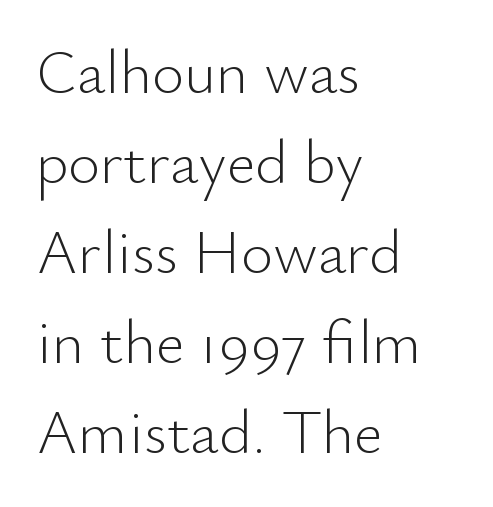
Q: Is the text bold? A: No.
Q: Is the text italic (slanted)? A: No, it is upright.
Q: Is the typeface a serif or a sans-serif typeface? A: Sans-serif.
Q: Is the text underlined? A: No.
Q: How is the paragraph aligned? A: Left-aligned.
Q: Is the spacing between letters normal or unusually wide? A: Normal.
Q: Is the spacing between lines tight, normal or loose? A: Normal.
Q: Width (condensed, normal, or wide)? A: Normal.
Q: Stroke contrast? A: Low.
Q: x-height? A: Small.
Q: Monospaced? A: No.
